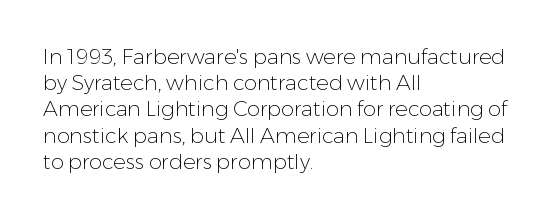
Does extra space separate the letters? No, they use regular spacing. Layout note: lines flush left. The area under the type is left untouched. This reads as an unemphasized weight, regular at the heaviest. This is roman type, the default non-slanted kind. Vertical spacing — default.
